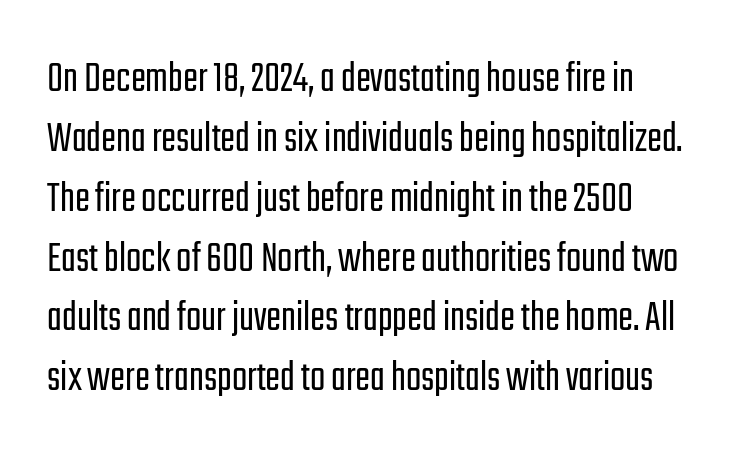
{"serif": "no", "italic": "no", "bold": "no", "weight": "light", "width": "condensed", "stroke_contrast": "low", "x_height": "medium", "monospaced": "no", "underline": "no", "line_spacing": "normal", "line_spacing_ratio": 1.33, "letter_spacing": "normal", "letter_spacing_em": 0.0, "glyph_px": 45}
